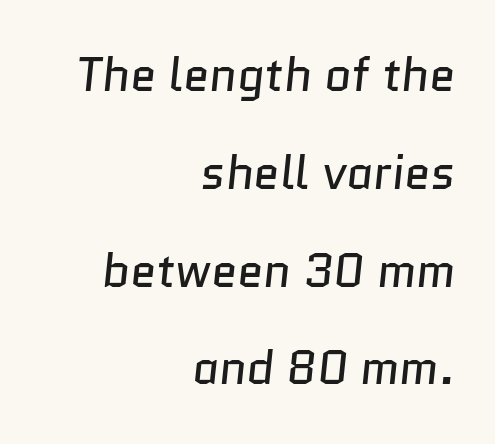
Q: Is the text bold? A: No.
Q: Is the typeface a serif or a sans-serif typeface? A: Sans-serif.
Q: Is the text underlined? A: No.
Q: How is the paragraph aligned? A: Right-aligned.
Q: Is the spacing between letters normal or unusually wide? A: Normal.
Q: Is the spacing between lines tight, normal or loose? A: Loose.
Q: Width (condensed, normal, or wide)? A: Normal.
Q: Stroke contrast? A: Low.
Q: x-height? A: Medium.
Q: Monospaced? A: No.
